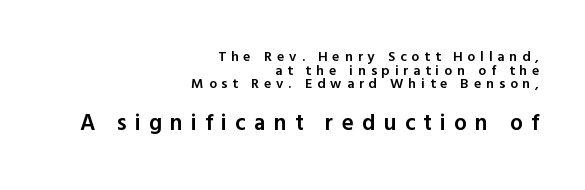
Q: Is the text bold? A: Semi-bold.
Q: Is the text italic (slanted)? A: No, it is upright.
Q: Is the text underlined? A: No.
Q: How is the paragraph aligned? A: Right-aligned.
Q: Is the spacing between letters normal or unusually wide? A: Unusually wide.
Q: Is the spacing between lines tight, normal or loose? A: Tight.
Q: Which block of text is set in a larger size, the first (top) or the second (bottom)? A: The second (bottom) one.
